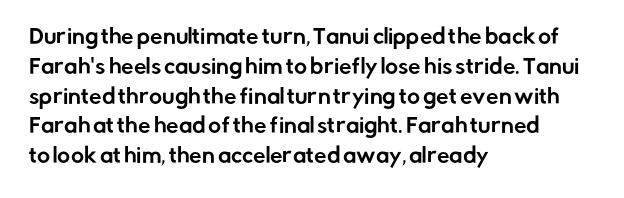
{"italic": "no", "underline": "no", "align": "left", "line_spacing": "normal", "line_spacing_ratio": 1.49, "letter_spacing": "normal", "letter_spacing_em": 0.0, "glyph_px": 20}
